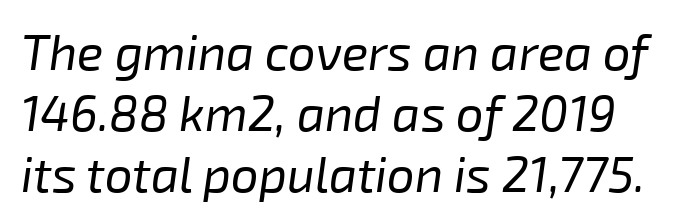
Q: Is the text bold? A: No.
Q: Is the text italic (slanted)? A: Yes, it leans right by about 8 degrees.
Q: Is the text underlined? A: No.
Q: Is the spacing between letters normal or unusually wide? A: Normal.
Q: Width (condensed, normal, or wide)? A: Normal.
Q: Stroke contrast? A: Low.
Q: x-height? A: Medium.
Q: Monospaced? A: No.
